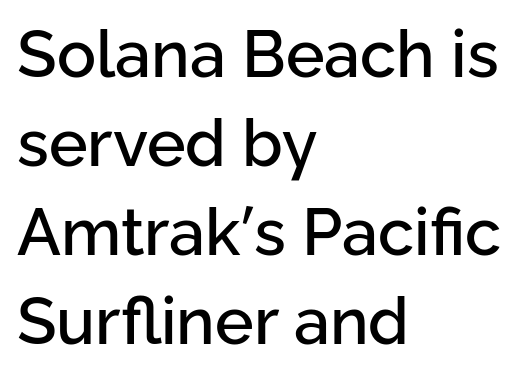
A typesetter would call this leading conventional body-copy spacing. The letters stand upright; this is a roman face. A classic flush-left, rag-right setting is used for this passage. The passage shown is not underscored anywhere. To sum up the face: it is a sans, with no serifs.
